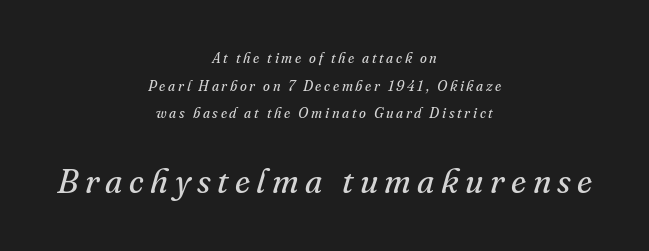
{"serif": "yes", "italic": "yes", "lean": "right", "slant_degrees": 16, "bold": "no", "weight": "regular", "width": "normal", "stroke_contrast": "medium", "x_height": "small", "monospaced": "no", "underline": "no", "align": "center", "line_spacing": "loose", "line_spacing_ratio": 1.97, "larger_block": "second", "size_ratio": 2.43, "glyph_px": 34}
